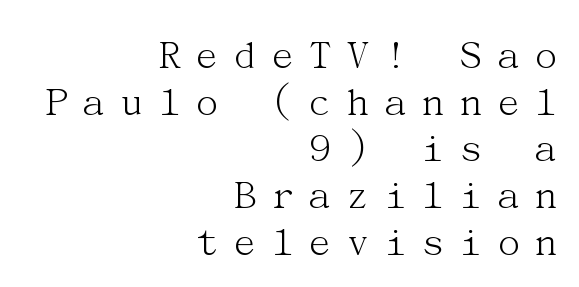
When letters stand straight like this, we call the style roman or upright. Which margin do the lines hug? The right one — the left edge is uneven. The rendering shows small feet on the letterforms — a serif design. Leading: reduced. Just letters on the line, the space beneath them empty.
